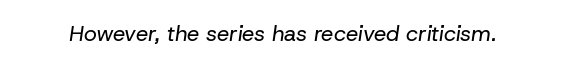
{"italic": "yes", "lean": "right", "slant_degrees": 8, "bold": "no", "underline": "no", "letter_spacing": "normal", "letter_spacing_em": 0.0, "glyph_px": 22}
